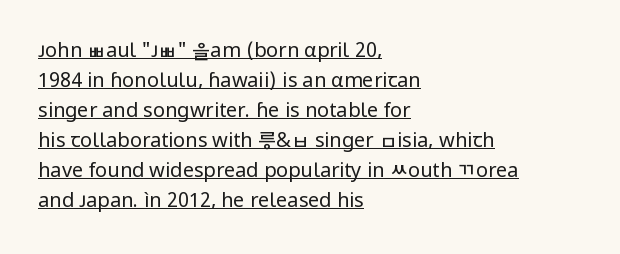
Q: Is the text bold? A: No.
Q: Is the text italic (slanted)? A: No, it is upright.
Q: Is the text underlined? A: Yes.
Q: How is the paragraph aligned? A: Left-aligned.
Q: Is the spacing between letters normal or unusually wide? A: Normal.
Q: Is the spacing between lines tight, normal or loose? A: Normal.
